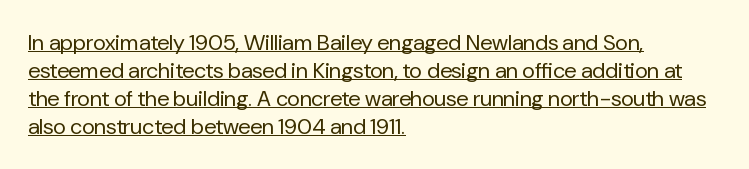
Q: Is the text bold? A: No.
Q: Is the text italic (slanted)? A: No, it is upright.
Q: Is the text underlined? A: Yes.
Q: How is the paragraph aligned? A: Left-aligned.
Q: Is the spacing between letters normal or unusually wide? A: Normal.
Q: Is the spacing between lines tight, normal or loose? A: Normal.
